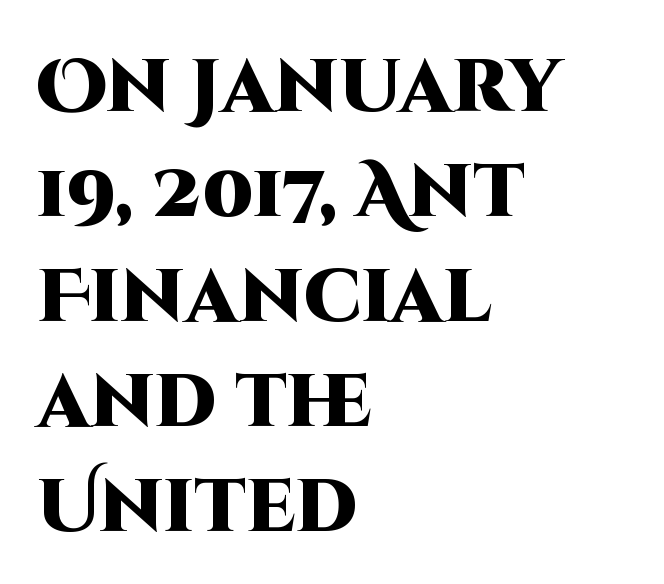
Q: Is the text bold? A: Yes.
Q: Is the text italic (slanted)? A: No, it is upright.
Q: Is the typeface a serif or a sans-serif typeface? A: Sans-serif.
Q: Is the text underlined? A: No.
Q: How is the paragraph aligned? A: Left-aligned.
Q: Is the spacing between letters normal or unusually wide? A: Normal.
Q: Is the spacing between lines tight, normal or loose? A: Normal.
Q: Width (condensed, normal, or wide)? A: Normal.
Q: Stroke contrast? A: High.
Q: x-height? A: Large.
Q: Monospaced? A: No.
